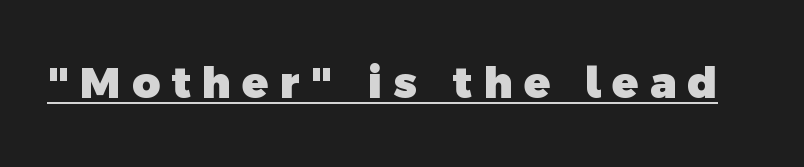
The image shows 43 px heavy sans-serif type; set unusually wide letter spacing (+0.26 em), underlined; a medium x-height.
